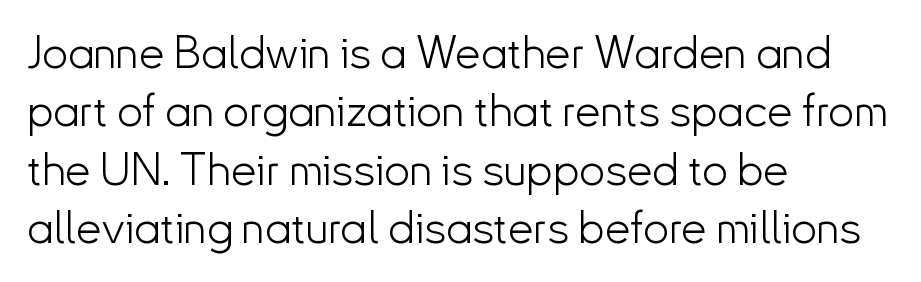
Q: Is the text bold? A: No.
Q: Is the text italic (slanted)? A: No, it is upright.
Q: Is the typeface a serif or a sans-serif typeface? A: Sans-serif.
Q: Is the text underlined? A: No.
Q: How is the paragraph aligned? A: Left-aligned.
Q: Is the spacing between letters normal or unusually wide? A: Normal.
Q: Is the spacing between lines tight, normal or loose? A: Normal.
Q: Width (condensed, normal, or wide)? A: Normal.
Q: Stroke contrast? A: Low.
Q: x-height? A: Small.
Q: Monospaced? A: No.
